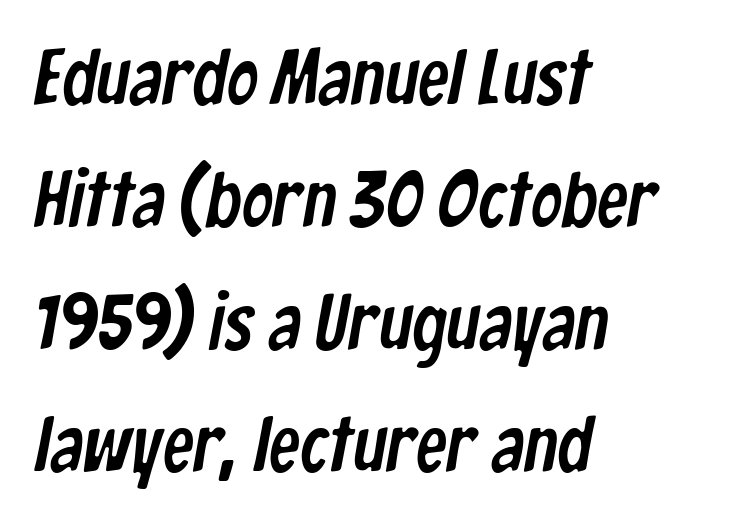
{"serif": "no", "width": "condensed", "stroke_contrast": "low", "x_height": "medium", "monospaced": "no", "underline": "no", "align": "left", "line_spacing": "normal", "line_spacing_ratio": 1.57, "letter_spacing": "normal", "letter_spacing_em": 0.0, "glyph_px": 78}
